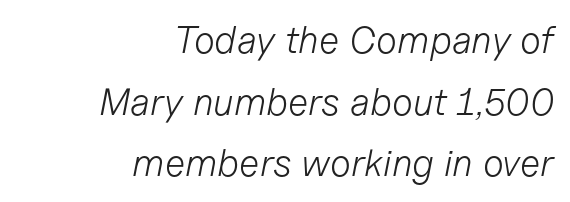
Each letter keeps its own natural width here, so spacing adapts to shape. Regarding leading, the lines here are spaced in the standard way. Default kerning and tracking; the words read as compact shapes. Quick note: italic. Descenders hang freely into open space. Nothing heavy about these letters — not bold at all.
